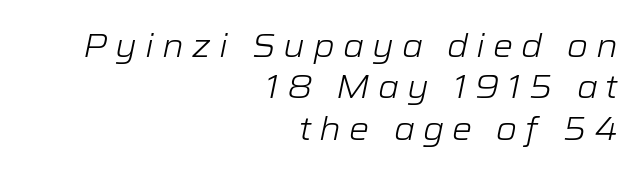
The rendering uses natural spacing where letterforms have individual widths. Descender tails drop into unmarked territory. Letter spacing: wide. Which margin do the lines hug? The right one — the left edge is uneven. Successive baselines arrive at the customary interval.
